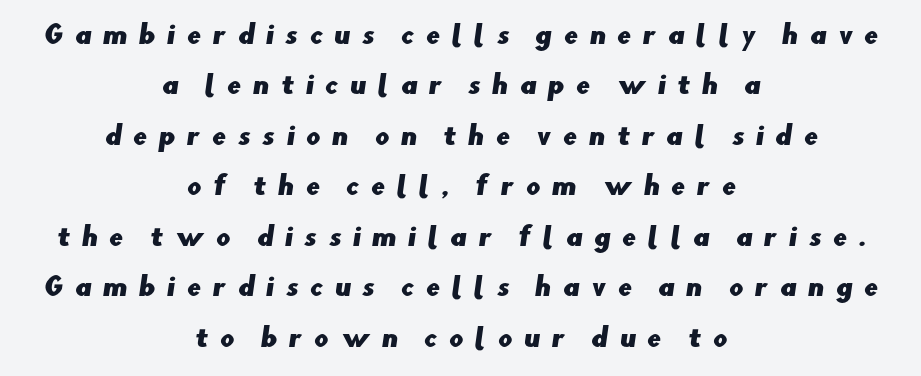
Q: Is the text underlined? A: No.
Q: How is the paragraph aligned? A: Centered.
Q: Is the spacing between letters normal or unusually wide? A: Unusually wide.
Q: Is the spacing between lines tight, normal or loose? A: Loose.
